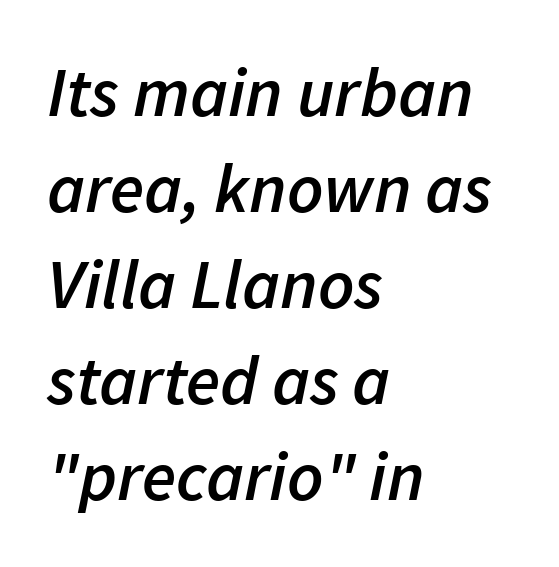
Q: Is the text bold? A: Semi-bold.
Q: Is the text italic (slanted)? A: Yes, it leans right by about 11 degrees.
Q: Is the text underlined? A: No.
Q: How is the paragraph aligned? A: Left-aligned.
Q: Is the spacing between letters normal or unusually wide? A: Normal.
Q: Is the spacing between lines tight, normal or loose? A: Normal.
Q: Width (condensed, normal, or wide)? A: Normal.
Q: Stroke contrast? A: Low.
Q: x-height? A: Medium.
Q: Monospaced? A: No.
